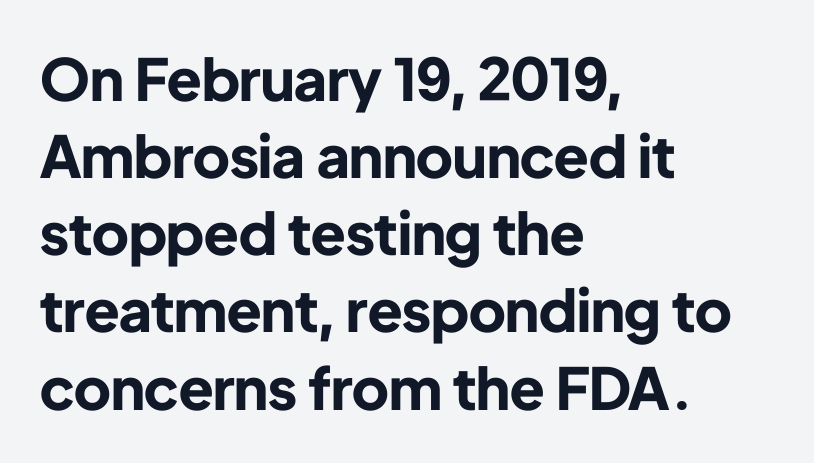
{"serif": "no", "italic": "no", "bold": "yes", "weight": "bold", "width": "normal", "stroke_contrast": "low", "x_height": "medium", "monospaced": "no", "underline": "no", "align": "left", "line_spacing": "normal", "line_spacing_ratio": 1.33, "letter_spacing": "normal", "letter_spacing_em": 0.0, "glyph_px": 58}
